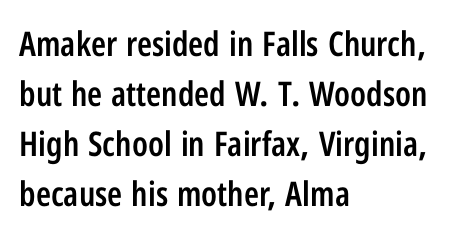
Q: Is the text bold? A: Semi-bold.
Q: Is the text italic (slanted)? A: No, it is upright.
Q: Is the typeface a serif or a sans-serif typeface? A: Sans-serif.
Q: Is the text underlined? A: No.
Q: How is the paragraph aligned? A: Left-aligned.
Q: Is the spacing between letters normal or unusually wide? A: Normal.
Q: Is the spacing between lines tight, normal or loose? A: Normal.
Q: Width (condensed, normal, or wide)? A: Condensed.
Q: Stroke contrast? A: Low.
Q: x-height? A: Medium.
Q: Monospaced? A: No.
